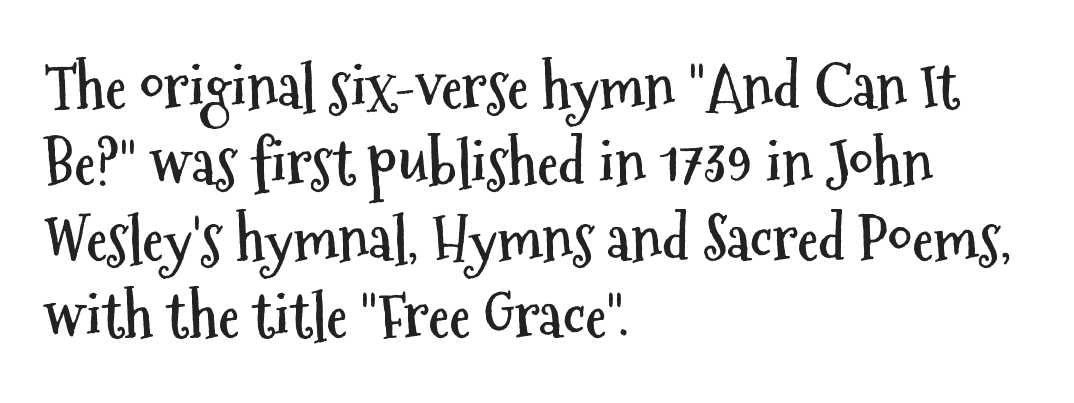
Q: Is the text bold? A: Yes.
Q: Is the text italic (slanted)? A: No, it is upright.
Q: Is the typeface a serif or a sans-serif typeface? A: Sans-serif.
Q: Is the text underlined? A: No.
Q: How is the paragraph aligned? A: Left-aligned.
Q: Is the spacing between letters normal or unusually wide? A: Normal.
Q: Is the spacing between lines tight, normal or loose? A: Normal.
Q: Width (condensed, normal, or wide)? A: Condensed.
Q: Stroke contrast? A: Medium.
Q: x-height? A: Medium.
Q: Monospaced? A: No.
